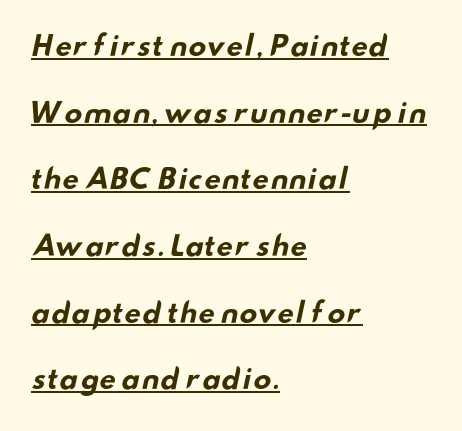
The image shows 27 px bold type; set left-aligned, loose line spacing (2.47x), normal letter spacing, underlined.
